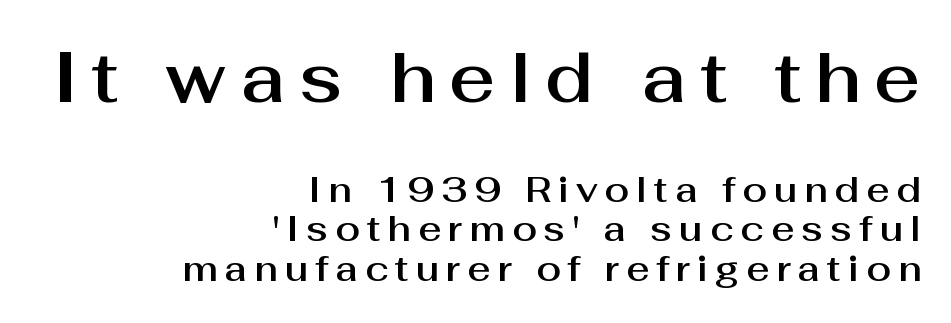
The image shows 71 px sans-serif type, upright; set right-aligned, tight line spacing (1.1x), not underlined; the first (top) block is 1.97x larger; medium stroke contrast and a medium x-height.
